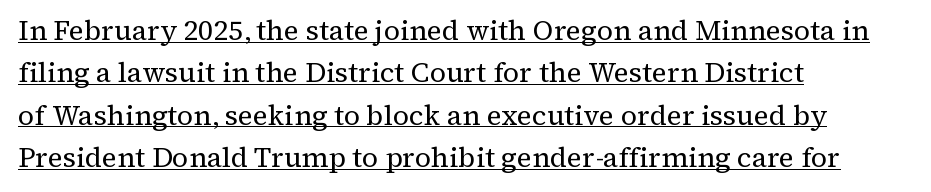
{"serif": "yes", "italic": "no", "bold": "no", "weight": "regular", "width": "normal", "stroke_contrast": "medium", "x_height": "medium", "monospaced": "no", "underline": "yes", "align": "left", "line_spacing": "normal", "line_spacing_ratio": 1.51, "letter_spacing": "normal", "letter_spacing_em": 0.0, "glyph_px": 28}
